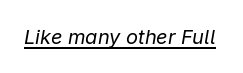
The whole block is typeset with a tilt. Notice how a bar underscores the lettering throughout. The passage shown is not bold in any degree. These lines keep a tight, regular rhythm from letter to letter.
